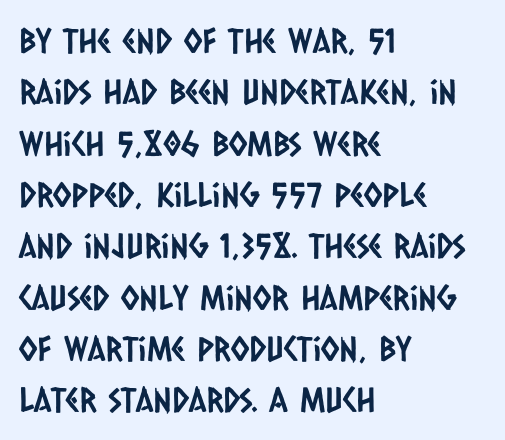
The image shows 34 px condensed sans-serif type; set left-aligned, normal line spacing (1.51x), normal letter spacing, not underlined; low stroke contrast and a large x-height.
